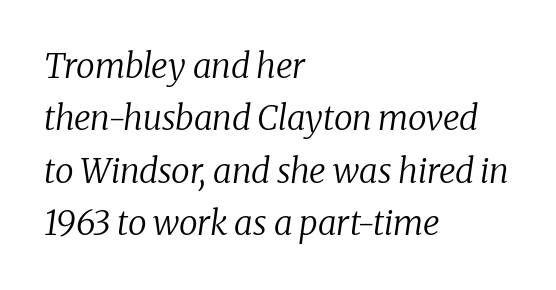
Q: Is the text bold? A: No.
Q: Is the text italic (slanted)? A: Yes, it leans right by about 8 degrees.
Q: Is the typeface a serif or a sans-serif typeface? A: Serif.
Q: Is the text underlined? A: No.
Q: How is the paragraph aligned? A: Left-aligned.
Q: Is the spacing between letters normal or unusually wide? A: Normal.
Q: Is the spacing between lines tight, normal or loose? A: Normal.
Q: Width (condensed, normal, or wide)? A: Normal.
Q: Stroke contrast? A: Low.
Q: x-height? A: Medium.
Q: Monospaced? A: No.
